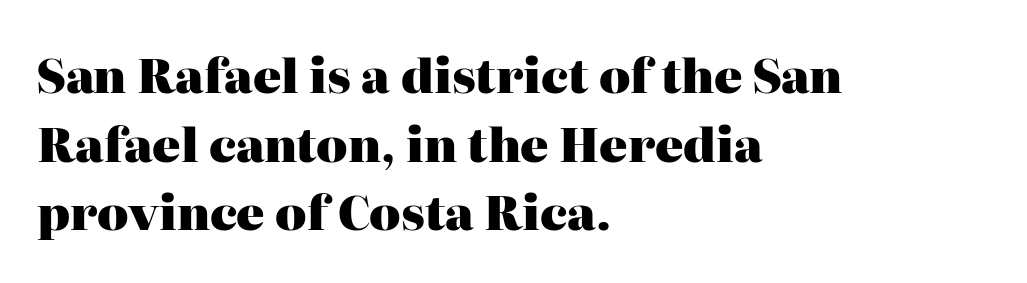
Q: Is the text bold? A: Yes.
Q: Is the text italic (slanted)? A: No, it is upright.
Q: Is the typeface a serif or a sans-serif typeface? A: Serif.
Q: Is the text underlined? A: No.
Q: How is the paragraph aligned? A: Left-aligned.
Q: Is the spacing between letters normal or unusually wide? A: Normal.
Q: Is the spacing between lines tight, normal or loose? A: Normal.
Q: Width (condensed, normal, or wide)? A: Normal.
Q: Stroke contrast? A: High.
Q: x-height? A: Medium.
Q: Monospaced? A: No.
